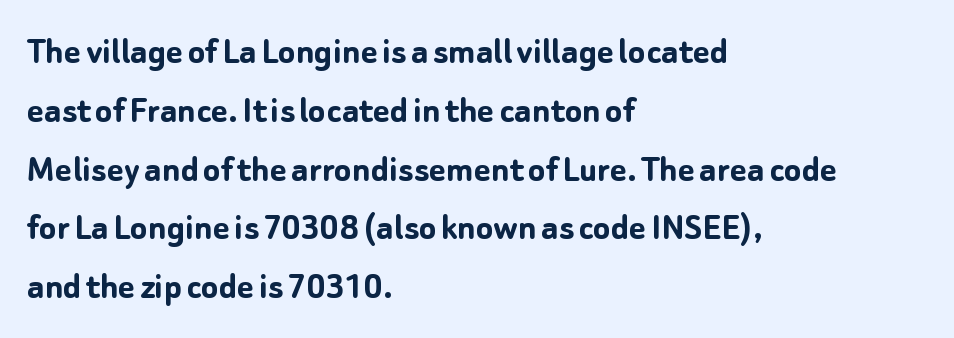
The image shows 40 px semibold sans-serif type, upright; set left-aligned, normal line spacing (1.47x), normal letter spacing, not underlined; low stroke contrast and a medium x-height.
